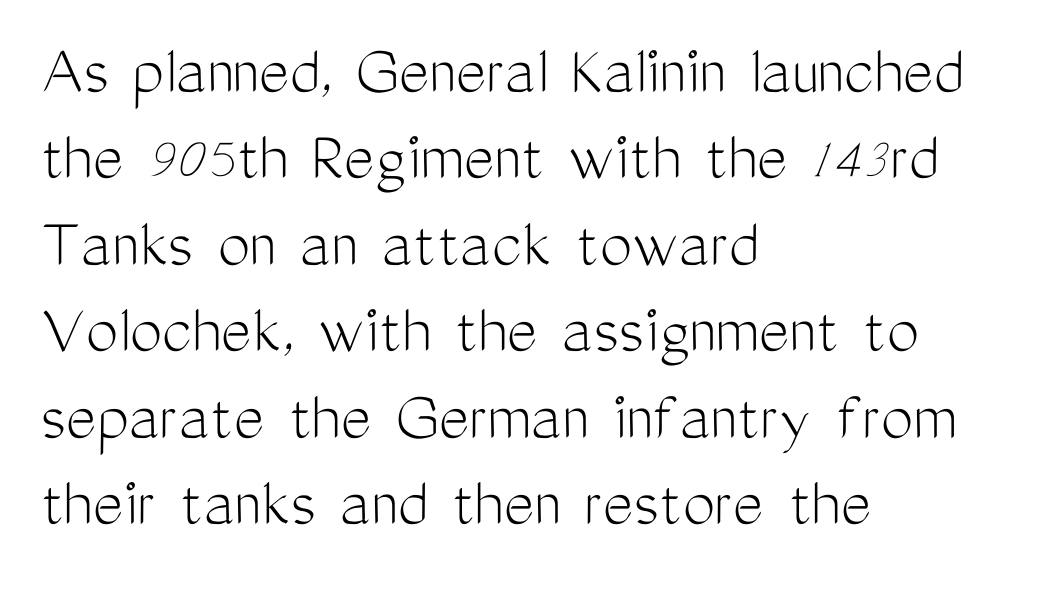
The image shows 72 px light, condensed sans-serif type, upright; set left-aligned, line spacing 1.2x, normal letter spacing, not underlined; medium stroke contrast and a medium x-height.
